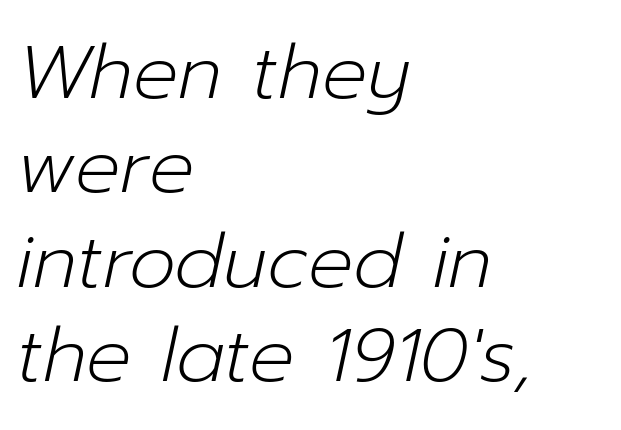
The image shows 75 px light type, italic (leaning right); set left-aligned, normal line spacing (1.26x), normal letter spacing, not underlined; low stroke contrast and a medium x-height.
